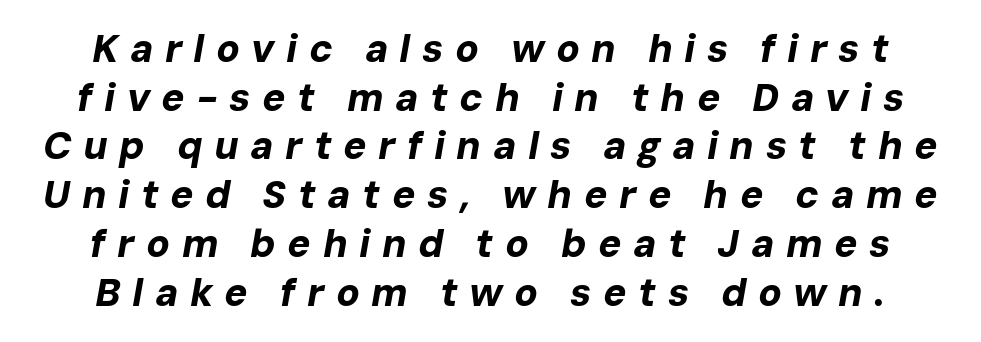
{"italic": "yes", "lean": "right", "slant_degrees": 10, "bold": "yes", "weight": "bold", "width": "normal", "stroke_contrast": "low", "x_height": "medium", "monospaced": "no", "underline": "no", "line_spacing": "normal", "line_spacing_ratio": 1.25, "letter_spacing": "wide", "letter_spacing_em": 0.29, "glyph_px": 39}
